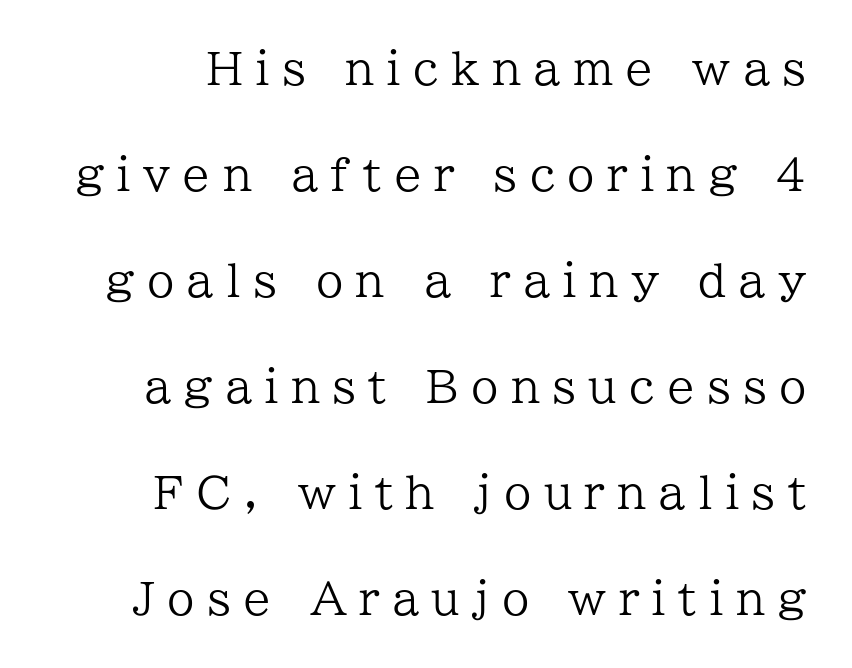
{"serif": "yes", "italic": "no", "bold": "no", "weight": "regular", "width": "normal", "stroke_contrast": "low", "x_height": "medium", "monospaced": "no", "underline": "no", "line_spacing": "loose", "line_spacing_ratio": 2.41, "letter_spacing": "wide", "letter_spacing_em": 0.28, "glyph_px": 44}
